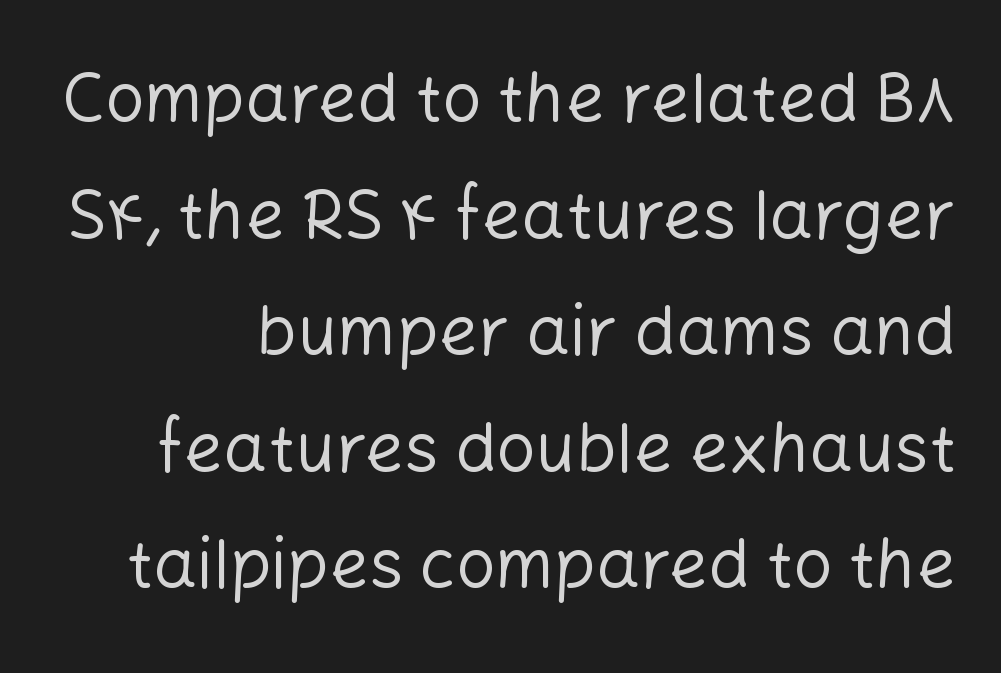
Q: Is the text bold? A: No.
Q: Is the text italic (slanted)? A: No, it is upright.
Q: Is the typeface a serif or a sans-serif typeface? A: Sans-serif.
Q: Is the text underlined? A: No.
Q: Is the spacing between letters normal or unusually wide? A: Normal.
Q: Is the spacing between lines tight, normal or loose? A: Normal.
Q: Width (condensed, normal, or wide)? A: Normal.
Q: Stroke contrast? A: Low.
Q: x-height? A: Medium.
Q: Monospaced? A: No.
